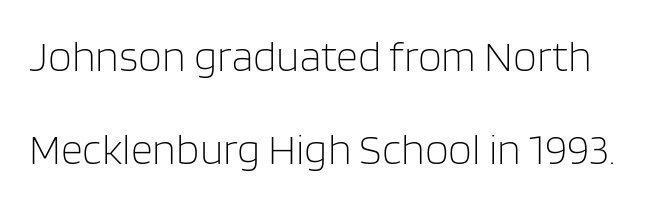
Characters follow at the spacing the type designer built in. Here the designer chose a conventional face with non-uniform glyph widths. Is the stroke heavy? The answer is a plain regular-or-lighter. Plain, unruled lines of type. Characters remain perfectly vertical along every line. These lines stand farther apart than default settings would place them.
